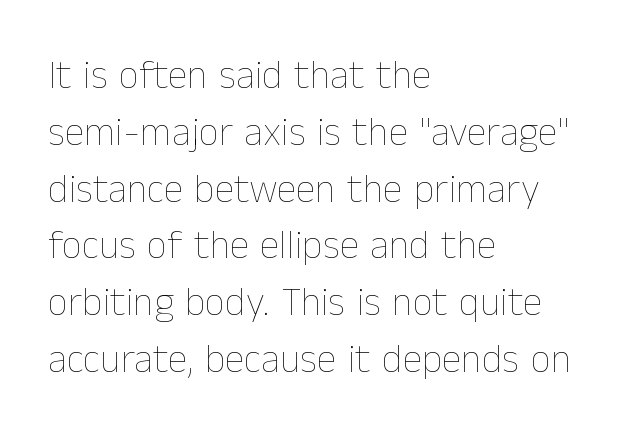
The font sits on the lighter half of the weight spectrum, regular included. Italic: no, the glyphs are upright roman. Line spacing here is normal. Is the letter spacing exaggerated? No — it looks like the ordinary default.
